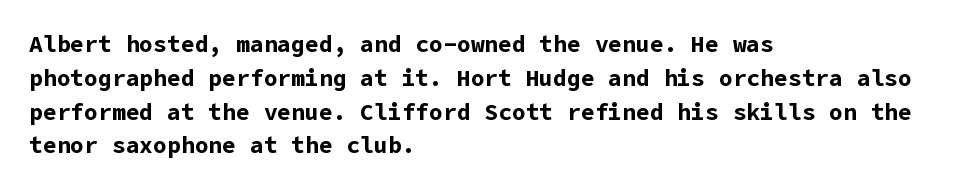
{"italic": "no", "bold": "yes", "underline": "no", "align": "left", "line_spacing": "normal", "line_spacing_ratio": 1.47, "letter_spacing": "normal", "letter_spacing_em": 0.0, "glyph_px": 23}
